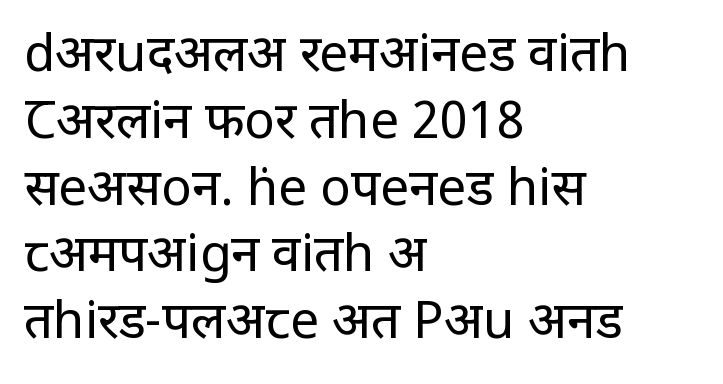
Q: Is the text bold? A: No.
Q: Is the text italic (slanted)? A: No, it is upright.
Q: Is the typeface a serif or a sans-serif typeface? A: Sans-serif.
Q: Is the text underlined? A: No.
Q: How is the paragraph aligned? A: Left-aligned.
Q: Is the spacing between letters normal or unusually wide? A: Normal.
Q: Is the spacing between lines tight, normal or loose? A: Normal.
Q: Width (condensed, normal, or wide)? A: Condensed.
Q: Stroke contrast? A: Low.
Q: x-height? A: Large.
Q: Monospaced? A: No.
